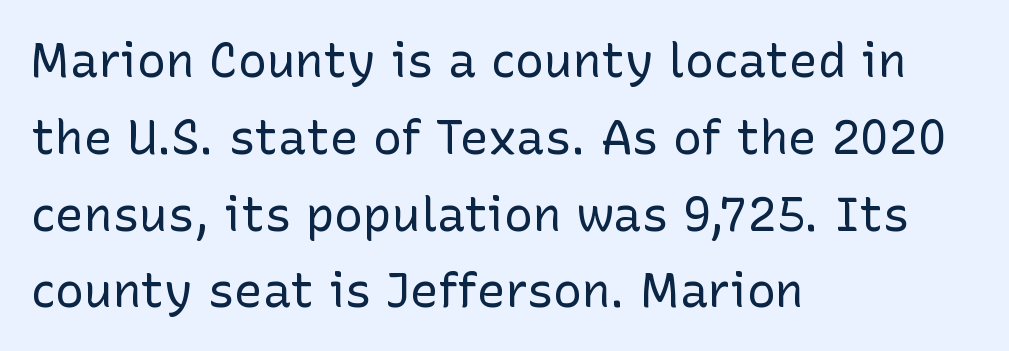
Weight: regular or lighter. Notice how the passage keeps a crisp vertical edge on the left only. Does extra space separate the letters? No, they use regular spacing. Regarding serifs, this sample does without them.
